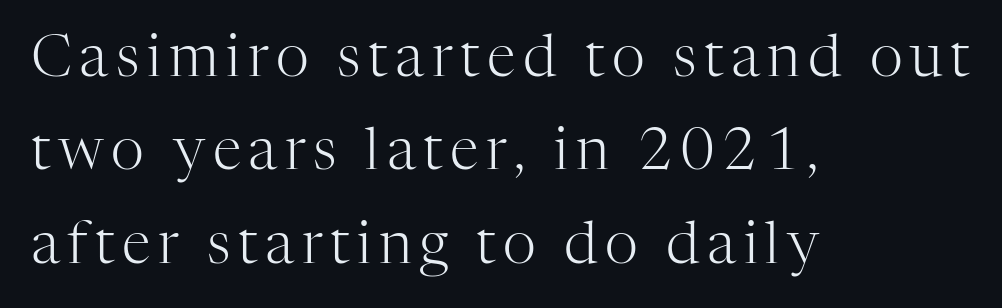
{"serif": "yes", "italic": "no", "bold": "no", "weight": "light", "width": "normal", "stroke_contrast": "high", "x_height": "medium", "monospaced": "no", "underline": "no", "align": "left", "line_spacing": "normal", "line_spacing_ratio": 1.61, "glyph_px": 58}
